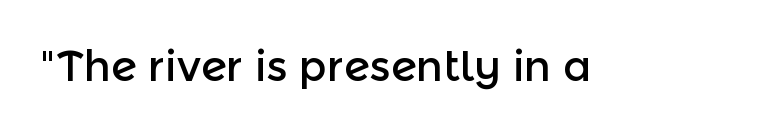
Q: Is the text italic (slanted)? A: No, it is upright.
Q: Is the typeface a serif or a sans-serif typeface? A: Sans-serif.
Q: Is the text underlined? A: No.
Q: Is the spacing between letters normal or unusually wide? A: Normal.
Q: Width (condensed, normal, or wide)? A: Normal.
Q: x-height? A: Medium.
Q: Monospaced? A: No.
